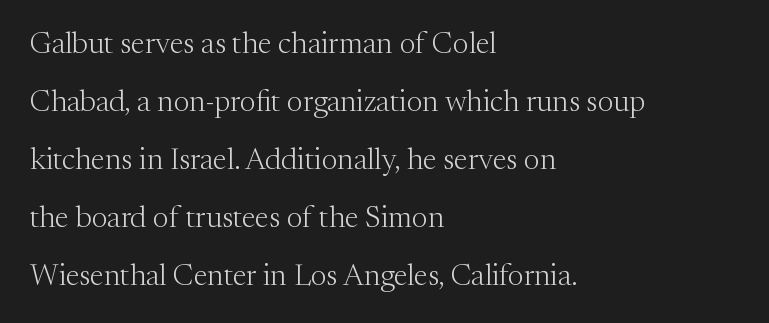
{"serif": "yes", "italic": "no", "bold": "no", "weight": "light", "width": "normal", "stroke_contrast": "medium", "x_height": "medium", "monospaced": "no", "underline": "no", "align": "left", "line_spacing": "loose", "line_spacing_ratio": 1.93, "letter_spacing": "normal", "letter_spacing_em": 0.0, "glyph_px": 30}
